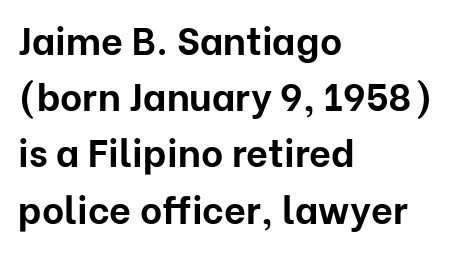
Honestly, the row spacing looks completely unremarkable. No feet cap the strokes, marking this as sans-serif type. Proportional: the letters do not fall into vertical columns. Just letters on the line, the space beneath them empty. The paragraph has a hard left edge and a soft right edge. Posture: straight, roman, zero tilt.
